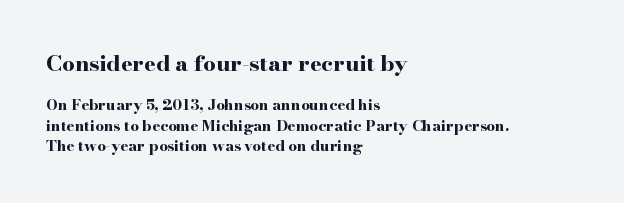
The words here are not underlined. Leftover space on each line is placed entirely after the last word. This block has exactly the height ordinary leading produces. Stroke thickness is high; the sample reads as a true bold.
